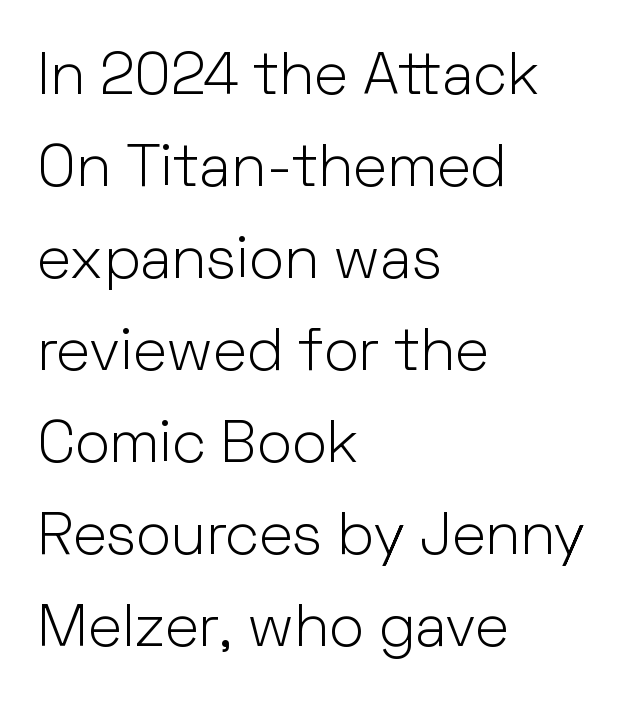
There is no visible air inserted between adjacent glyphs. The letters advance in unequal steps, a hallmark of proportional type. Is there much room between lines? A standard amount, neither cramped nor airy. Vertical strokes here are truly vertical. The zone under the glyphs is completely vacant.
